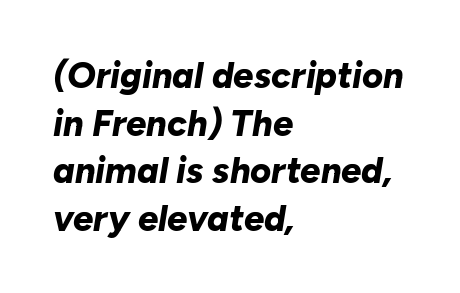
{"italic": "yes", "lean": "right", "slant_degrees": 10, "bold": "yes", "weight": "bold", "width": "normal", "stroke_contrast": "low", "x_height": "medium", "monospaced": "no", "underline": "no", "align": "left", "line_spacing": "normal", "line_spacing_ratio": 1.32, "letter_spacing": "normal", "letter_spacing_em": 0.0, "glyph_px": 36}
